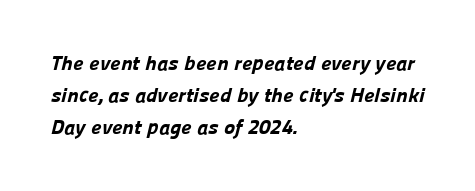
Q: Is the text bold? A: Yes.
Q: Is the text underlined? A: No.
Q: How is the paragraph aligned? A: Left-aligned.
Q: Is the spacing between letters normal or unusually wide? A: Normal.
Q: Is the spacing between lines tight, normal or loose? A: Normal.
